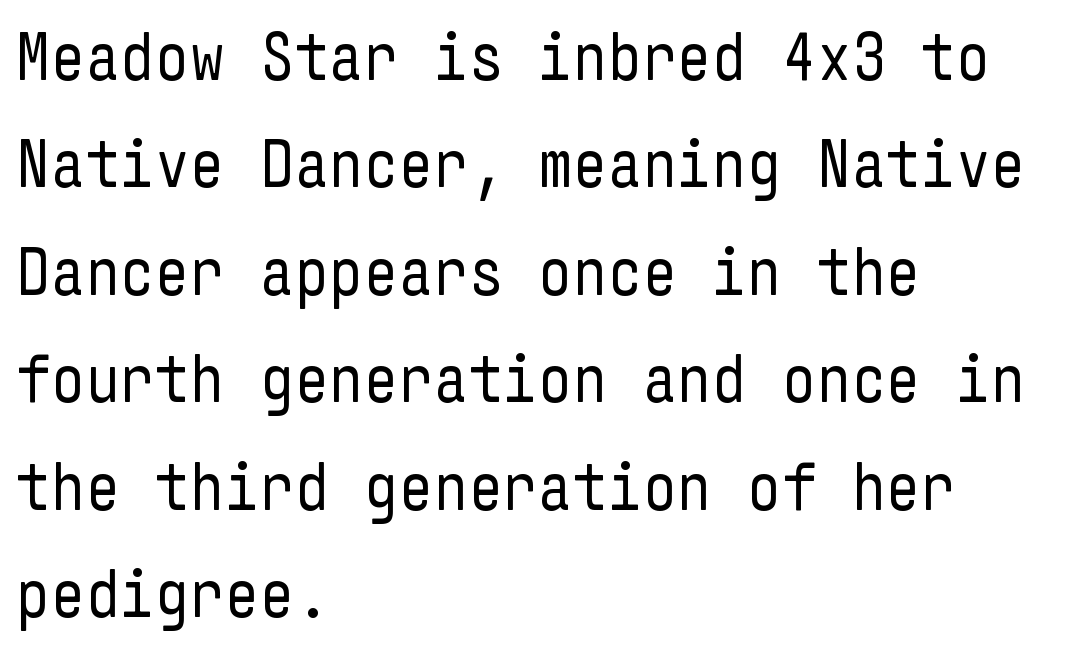
{"serif": "no", "italic": "no", "bold": "no", "weight": "regular", "width": "condensed", "stroke_contrast": "low", "x_height": "medium", "underline": "no", "align": "left", "line_spacing": "normal", "line_spacing_ratio": 1.58, "letter_spacing": "normal", "letter_spacing_em": 0.0, "glyph_px": 68}
